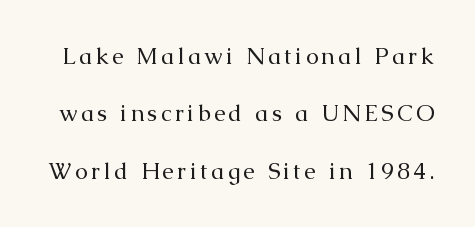
Q: Is the text bold? A: No.
Q: Is the text italic (slanted)? A: No, it is upright.
Q: Is the text underlined? A: No.
Q: Is the spacing between lines tight, normal or loose? A: Loose.
